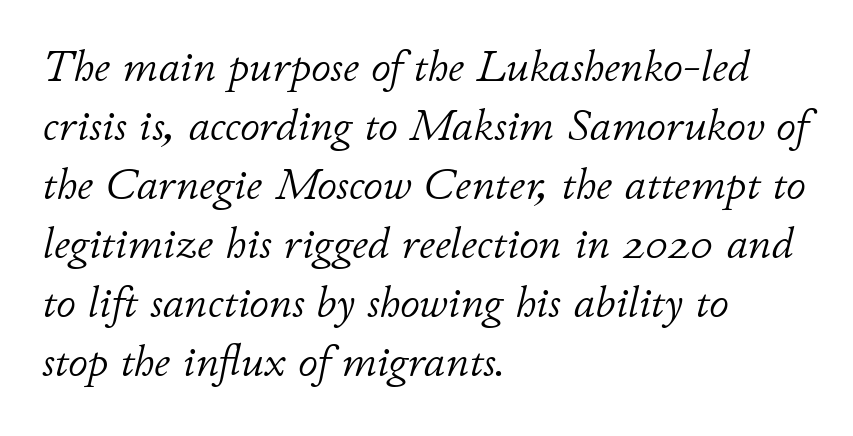
Baseline-to-baseline distance is the conventional proportion of letter height. Left-aligned paragraph, ragged on the right. A typesetter would call this proportional, since set widths differ per character. No extra tracking has been applied to these lines. The text carries the slant typical of an italic or oblique font. The face looks like a standard text weight, possibly lighter.
